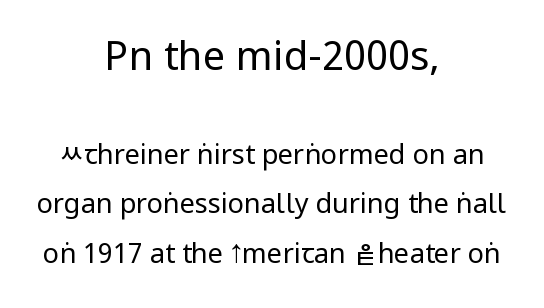
The paragraph shown floats in the horizontal middle. You could not count columns in this text — the font is proportionally spaced. Descenders are the only things crossing below the line. Block one is the big one; block two sits smaller underneath. Glyph-to-glyph distance matches everyday printed text. When letters stand straight like this, we call the style roman or upright.
